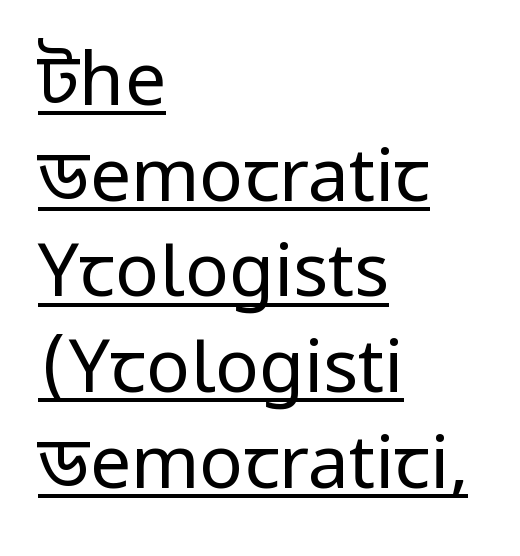
A typesetter would call this leading conventional body-copy spacing. A typesetter would label this face a sans. Letter spacing: default. Left-aligned paragraph, ragged on the right. Think of a printed novel: that variable character pitch is what you see here. A quiet, ordinary-to-light weight characterises the typeface.
